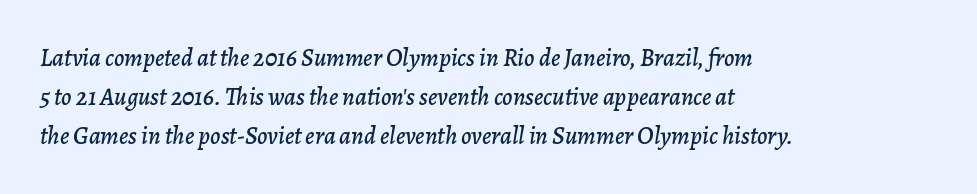
{"italic": "yes", "lean": "right", "slant_degrees": 7, "underline": "no", "align": "left", "line_spacing": "normal", "line_spacing_ratio": 1.57, "letter_spacing": "normal", "letter_spacing_em": 0.0, "glyph_px": 25}
